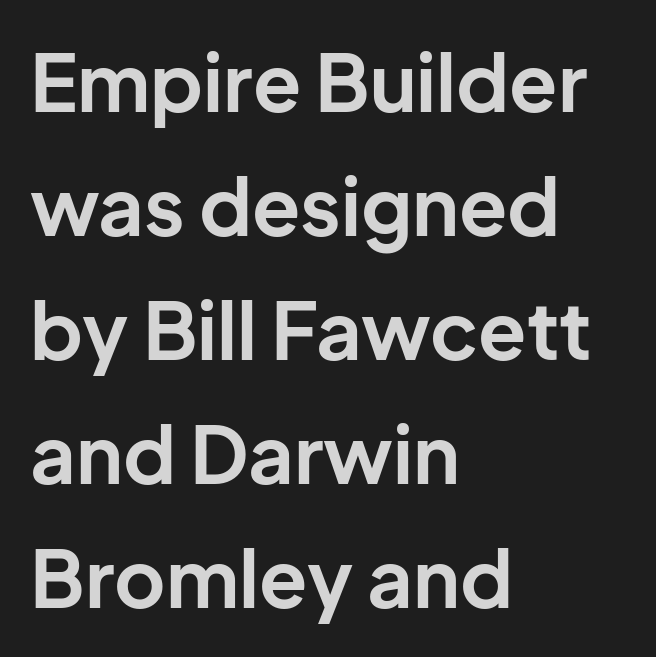
Students, this is bold: see how much ink each stroke carries. Short note: letters normally spaced. The rendering uses natural spacing where letterforms have individual widths. In terms of leading, this rendering sits right in the middle. The font family rendered here belongs to the sans-serif group. The typography opts for an upright posture over an oblique one.
